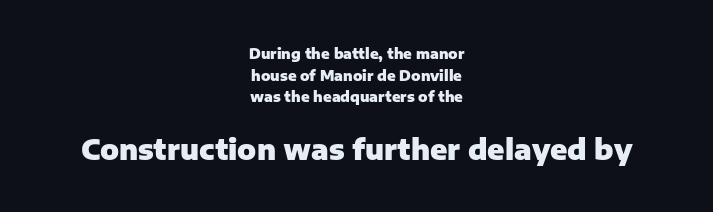
Typographically, this falls in the sans-serif category. Tracking here is standard; glyphs follow each other at the usual distance. Varying glyph widths throughout — classic text-font behaviour. Whoever set this chose a conventional vertical rhythm.
